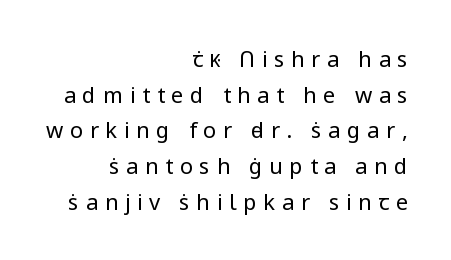
{"italic": "no", "bold": "no", "underline": "no", "align": "right", "line_spacing": "normal", "line_spacing_ratio": 1.62, "letter_spacing": "wide", "letter_spacing_em": 0.3, "glyph_px": 22}
